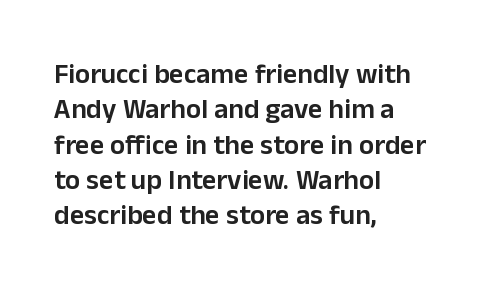
The face used here is a sans, in the tradition of grotesques and geometrics. A typesetter would call this zero additional tracking. Proportional: the letters do not fall into vertical columns. Leftover space on each line is placed entirely after the last word. Regular leading.
